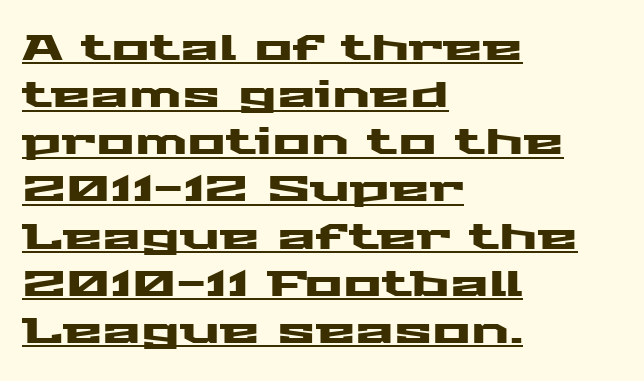
The gaps between neighbouring characters are ordinary and unremarkable. Vertically, the passage feels balanced, rows spaced as you'd expect. These lines stack with their left ends in a neat column. Is this a fixed-width face? No — the glyphs have proportional, varying widths. Does a line run under the words? Yes, clearly.
